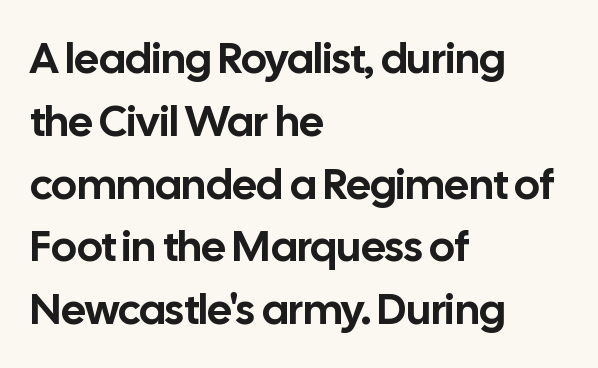
Q: Is the text italic (slanted)? A: No, it is upright.
Q: Is the typeface a serif or a sans-serif typeface? A: Sans-serif.
Q: Is the text underlined? A: No.
Q: How is the paragraph aligned? A: Left-aligned.
Q: Is the spacing between letters normal or unusually wide? A: Normal.
Q: Is the spacing between lines tight, normal or loose? A: Normal.
Q: Width (condensed, normal, or wide)? A: Normal.
Q: Stroke contrast? A: Low.
Q: x-height? A: Medium.
Q: Monospaced? A: No.
